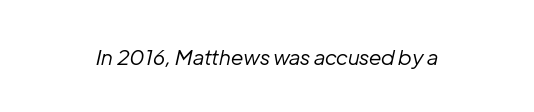
The image shows 21 px text type, italic (leaning right); set normal letter spacing, not underlined.
